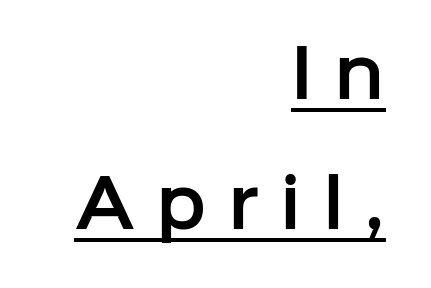
There is plenty of visible air inserted between adjacent glyphs. The rendering anchors every line to the right-hand side. A typographer would call this underscored text. The passage shown is typeset with a sans-serif family. Quick note: interline space is abundant. A typesetter would call this proportional, since set widths differ per character.
